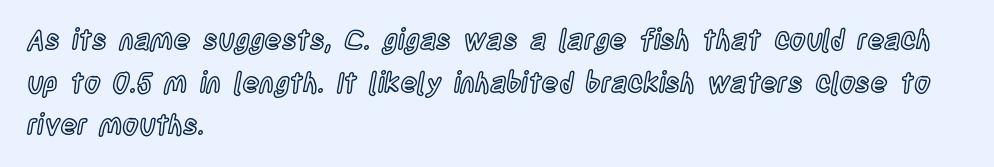
This sample has the flowing, uneven cadence of proportional lettering. The tracking reads as untouched default to a designer's eye. What's the leading like? Ordinary, nothing unusual. The strip under each line holds only bare page. If you drew a ruler down the left edge, every line would touch it.
